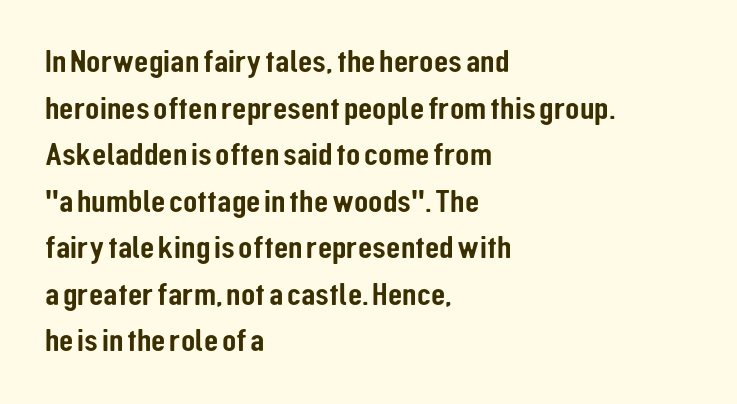
The image shows 33 px condensed sans-serif type, upright; set left-aligned, normal line spacing (1.41x), normal letter spacing, not underlined; low stroke contrast and a medium x-height.
